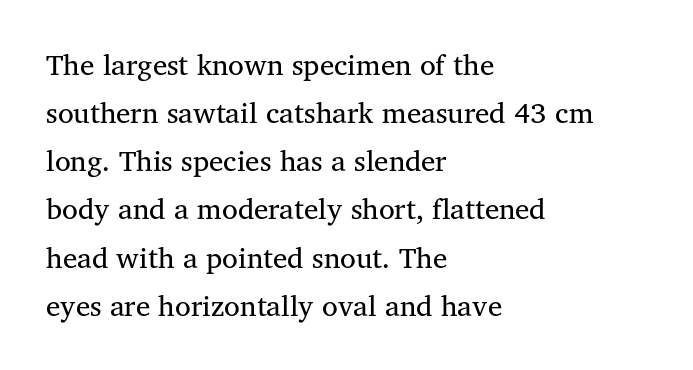
Q: Is the text bold? A: No.
Q: Is the text italic (slanted)? A: No, it is upright.
Q: Is the typeface a serif or a sans-serif typeface? A: Serif.
Q: Is the text underlined? A: No.
Q: How is the paragraph aligned? A: Left-aligned.
Q: Is the spacing between letters normal or unusually wide? A: Normal.
Q: Is the spacing between lines tight, normal or loose? A: Normal.
Q: Width (condensed, normal, or wide)? A: Normal.
Q: Stroke contrast? A: Medium.
Q: x-height? A: Medium.
Q: Monospaced? A: No.
